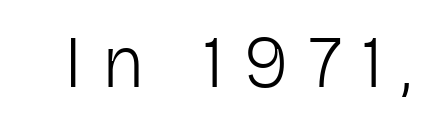
Q: Is the text bold? A: No.
Q: Is the text italic (slanted)? A: No, it is upright.
Q: Is the typeface a serif or a sans-serif typeface? A: Sans-serif.
Q: Is the text underlined? A: No.
Q: Is the spacing between letters normal or unusually wide? A: Unusually wide.
Q: Width (condensed, normal, or wide)? A: Normal.
Q: Stroke contrast? A: Low.
Q: x-height? A: Medium.
Q: Monospaced? A: No.
